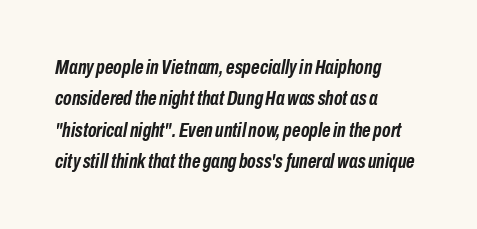
Q: Is the text bold? A: Yes.
Q: Is the text italic (slanted)? A: Yes, it leans right by about 10 degrees.
Q: Is the text underlined? A: No.
Q: How is the paragraph aligned? A: Left-aligned.
Q: Is the spacing between letters normal or unusually wide? A: Normal.
Q: Is the spacing between lines tight, normal or loose? A: Normal.
